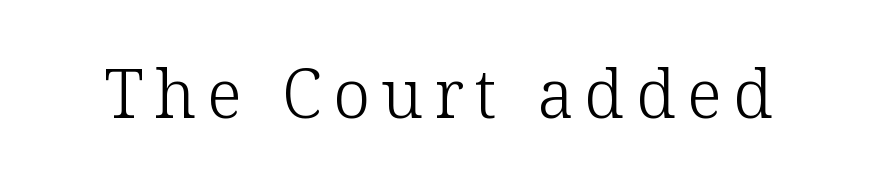
Check the space under the baseline: it is left empty. Weight class: somewhere from thin through regular. If you drew a line through each stem, it would be perfectly vertical. Proportional: the letters do not fall into vertical columns.
